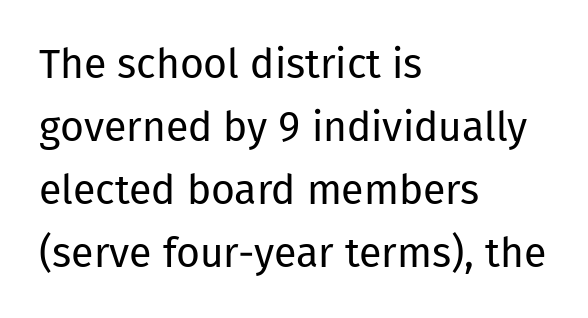
{"serif": "no", "italic": "no", "bold": "no", "weight": "regular", "width": "normal", "stroke_contrast": "low", "x_height": "medium", "monospaced": "no", "underline": "no", "align": "left", "line_spacing": "normal", "line_spacing_ratio": 1.54, "letter_spacing": "normal", "letter_spacing_em": 0.0, "glyph_px": 41}
